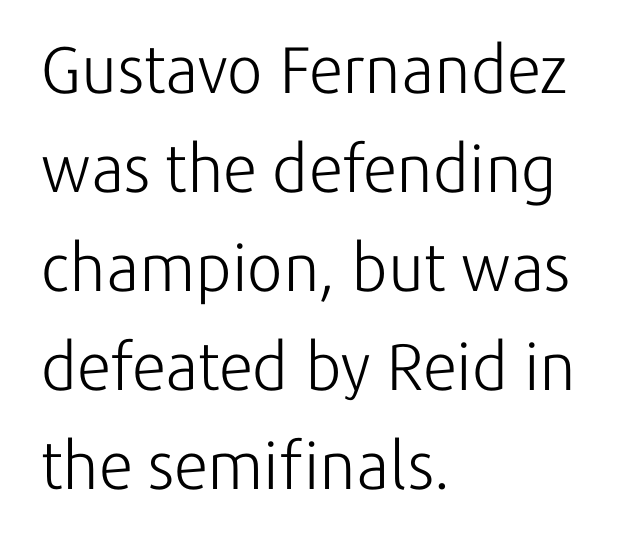
Q: Is the text bold? A: No.
Q: Is the text italic (slanted)? A: No, it is upright.
Q: Is the typeface a serif or a sans-serif typeface? A: Sans-serif.
Q: Is the text underlined? A: No.
Q: How is the paragraph aligned? A: Left-aligned.
Q: Is the spacing between letters normal or unusually wide? A: Normal.
Q: Is the spacing between lines tight, normal or loose? A: Normal.
Q: Width (condensed, normal, or wide)? A: Normal.
Q: Stroke contrast? A: Low.
Q: x-height? A: Medium.
Q: Monospaced? A: No.
